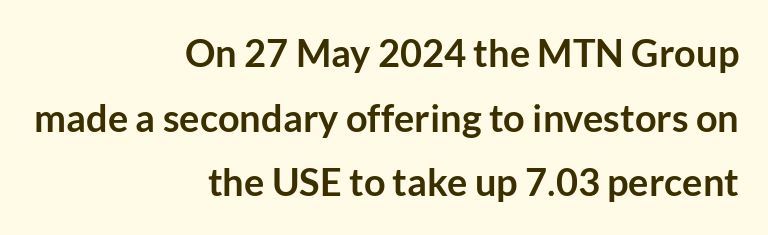
{"serif": "no", "italic": "no", "bold": "yes", "weight": "semibold", "width": "normal", "stroke_contrast": "low", "x_height": "medium", "monospaced": "no", "underline": "no", "align": "right", "line_spacing": "normal", "line_spacing_ratio": 1.7, "letter_spacing": "normal", "letter_spacing_em": 0.0, "glyph_px": 38}
